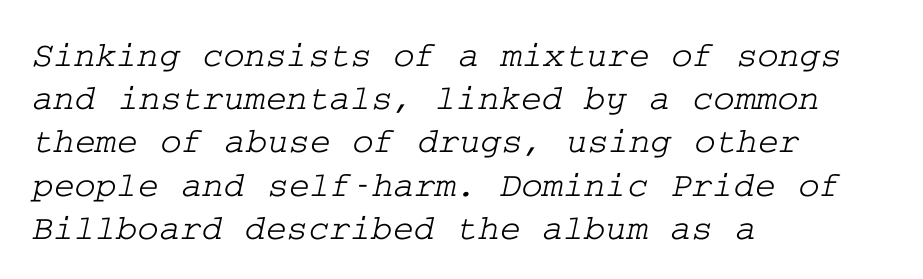
{"serif": "yes", "width": "wide", "stroke_contrast": "low", "x_height": "medium", "underline": "no", "align": "left", "line_spacing_ratio": 1.2, "letter_spacing": "normal", "letter_spacing_em": 0.0, "glyph_px": 36}
